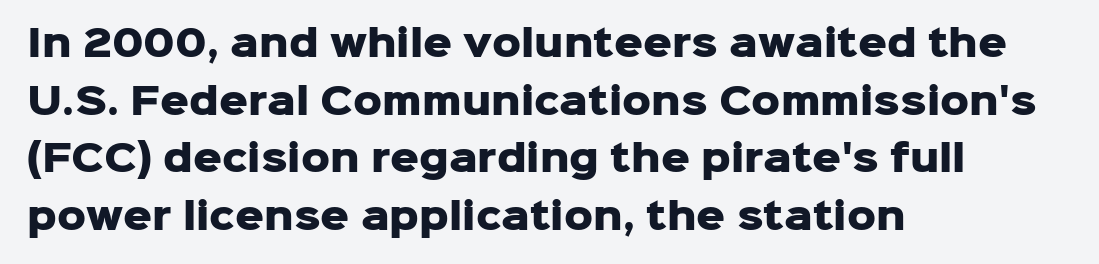
The image shows 36 px heavy sans-serif type, upright; set left-aligned, normal line spacing (1.6x), normal letter spacing, not underlined; low stroke contrast and a medium x-height.
